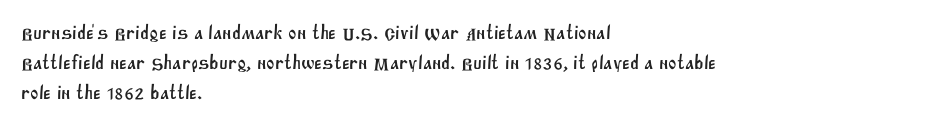
A student would call this left alignment; a typographer would say flush left, rag right. Evenly set lines give the paragraph a standard silhouette. Letters rest on an invisible, unmarked baseline. Between one letter and the next there's only the usual sliver of space.
